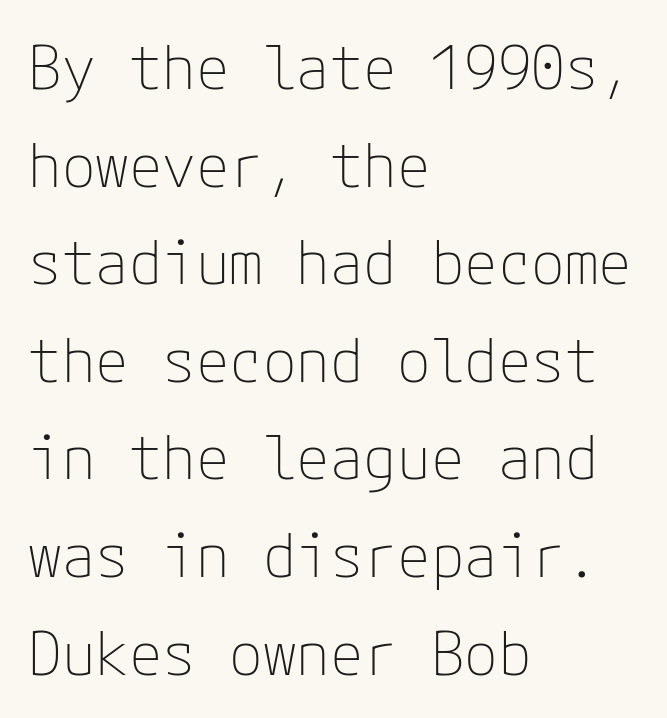
{"serif": "no", "italic": "no", "bold": "no", "weight": "thin", "width": "normal", "stroke_contrast": "low", "x_height": "medium", "underline": "no", "align": "left", "line_spacing": "normal", "line_spacing_ratio": 1.6, "letter_spacing": "normal", "letter_spacing_em": 0.0, "glyph_px": 61}
